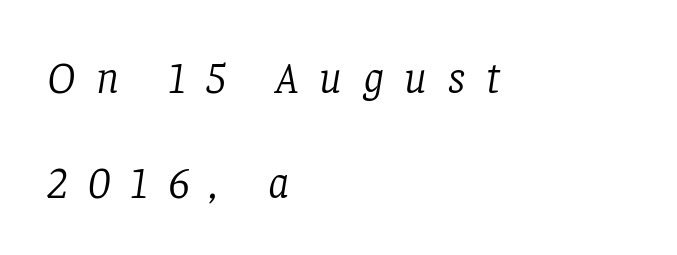
Q: Is the text bold? A: No.
Q: Is the text italic (slanted)? A: Yes, it leans right by about 8 degrees.
Q: Is the typeface a serif or a sans-serif typeface? A: Serif.
Q: Is the text underlined? A: No.
Q: How is the paragraph aligned? A: Left-aligned.
Q: Is the spacing between letters normal or unusually wide? A: Unusually wide.
Q: Is the spacing between lines tight, normal or loose? A: Loose.
Q: Width (condensed, normal, or wide)? A: Normal.
Q: Stroke contrast? A: Low.
Q: x-height? A: Large.
Q: Monospaced? A: No.
